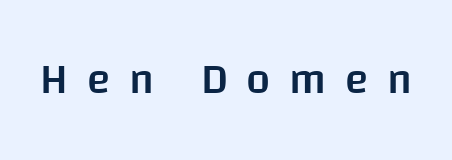
{"serif": "no", "italic": "no", "bold": "semi", "weight": "semibold", "width": "normal", "stroke_contrast": "low", "x_height": "large", "monospaced": "no", "underline": "no", "letter_spacing": "wide", "letter_spacing_em": 0.43, "glyph_px": 43}
